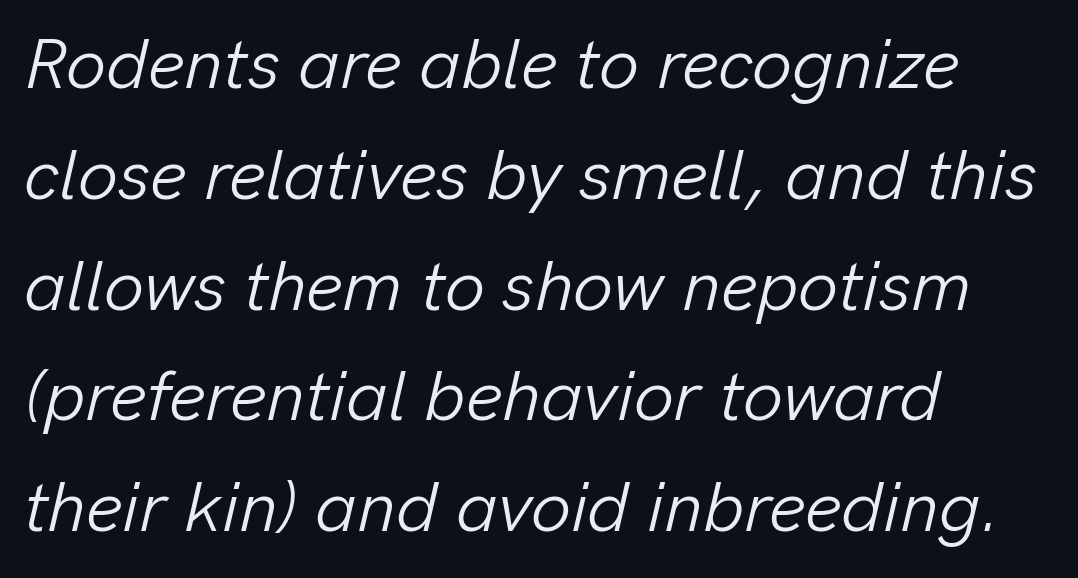
{"italic": "yes", "lean": "right", "slant_degrees": 13, "bold": "no", "weight": "light", "width": "normal", "stroke_contrast": "low", "x_height": "medium", "monospaced": "no", "underline": "no", "align": "left", "line_spacing": "normal", "line_spacing_ratio": 1.56, "letter_spacing": "normal", "letter_spacing_em": 0.0, "glyph_px": 71}
